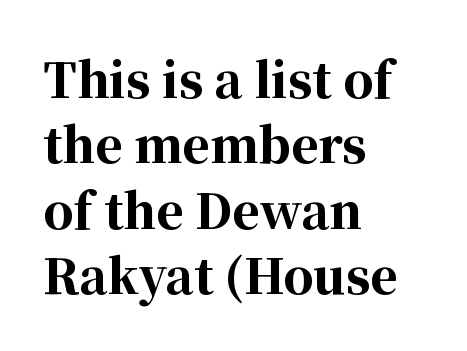
{"serif": "yes", "italic": "no", "bold": "yes", "weight": "bold", "width": "normal", "stroke_contrast": "high", "x_height": "medium", "monospaced": "no", "underline": "no", "align": "left", "line_spacing": "normal", "line_spacing_ratio": 1.39, "letter_spacing": "normal", "letter_spacing_em": 0.0, "glyph_px": 47}
